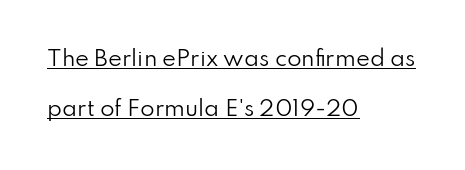
Q: Is the text bold? A: No.
Q: Is the text italic (slanted)? A: No, it is upright.
Q: Is the text underlined? A: Yes.
Q: How is the paragraph aligned? A: Left-aligned.
Q: Is the spacing between letters normal or unusually wide? A: Normal.
Q: Is the spacing between lines tight, normal or loose? A: Loose.
